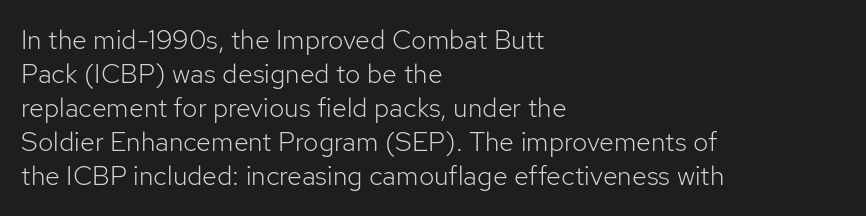
{"italic": "no", "bold": "no", "underline": "no", "align": "left", "line_spacing": "normal", "line_spacing_ratio": 1.26, "letter_spacing": "normal", "letter_spacing_em": 0.0, "glyph_px": 27}
